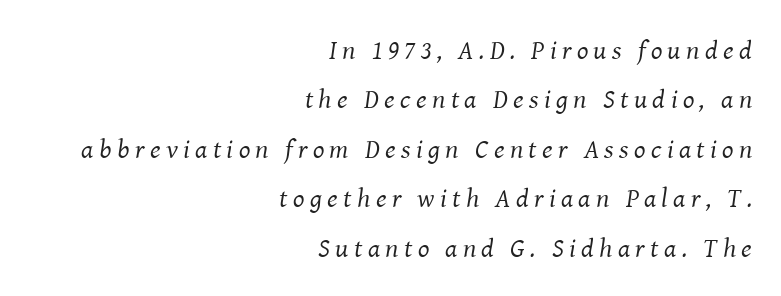
The image shows 27 px text type, italic (leaning right); set right-aligned, line spacing 1.83x, unusually wide letter spacing (+0.2 em), not underlined.
